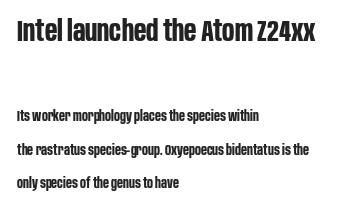
Q: Is the text bold? A: Yes.
Q: Is the text italic (slanted)? A: No, it is upright.
Q: Is the typeface a serif or a sans-serif typeface? A: Sans-serif.
Q: Is the text underlined? A: No.
Q: How is the paragraph aligned? A: Left-aligned.
Q: Is the spacing between letters normal or unusually wide? A: Normal.
Q: Is the spacing between lines tight, normal or loose? A: Loose.
Q: Which block of text is set in a larger size, the first (top) or the second (bottom)? A: The first (top) one.
Q: Width (condensed, normal, or wide)? A: Condensed.
Q: Stroke contrast? A: Low.
Q: x-height? A: Large.
Q: Monospaced? A: No.
